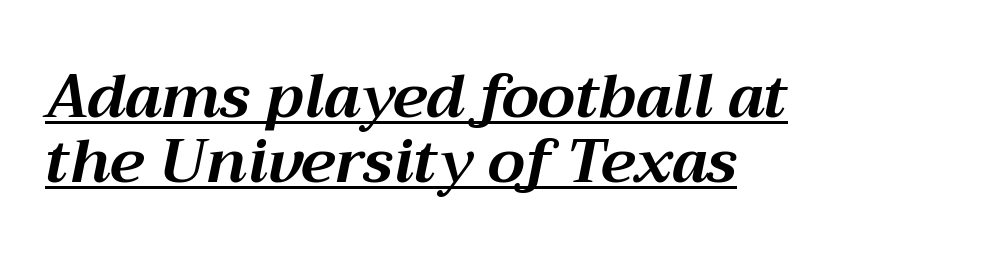
Q: Is the text bold? A: Yes.
Q: Is the text italic (slanted)? A: Yes, it leans right by about 12 degrees.
Q: Is the text underlined? A: Yes.
Q: How is the paragraph aligned? A: Left-aligned.
Q: Is the spacing between letters normal or unusually wide? A: Normal.
Q: Is the spacing between lines tight, normal or loose? A: Tight.
Q: Width (condensed, normal, or wide)? A: Normal.
Q: Stroke contrast? A: Medium.
Q: x-height? A: Medium.
Q: Monospaced? A: No.
